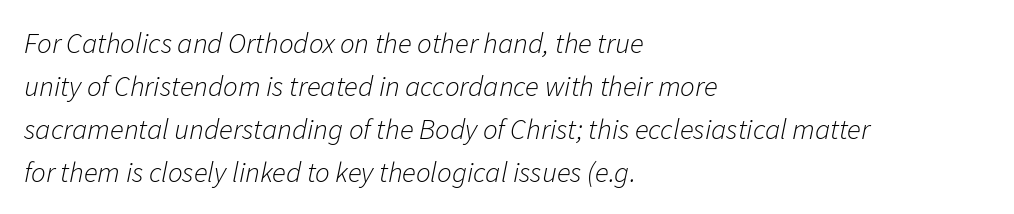
Q: Is the text bold? A: No.
Q: Is the text italic (slanted)? A: Yes, it leans right by about 11 degrees.
Q: Is the text underlined? A: No.
Q: How is the paragraph aligned? A: Left-aligned.
Q: Is the spacing between letters normal or unusually wide? A: Normal.
Q: Is the spacing between lines tight, normal or loose? A: Normal.
Q: Width (condensed, normal, or wide)? A: Normal.
Q: Stroke contrast? A: Low.
Q: x-height? A: Medium.
Q: Monospaced? A: No.
